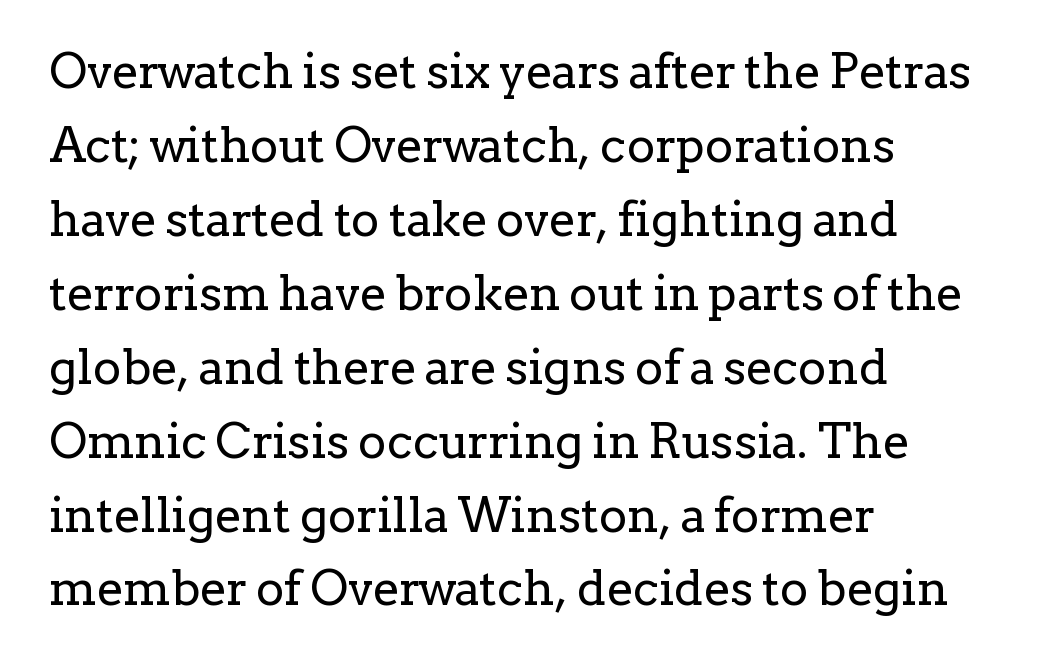
Q: Is the text bold? A: No.
Q: Is the text italic (slanted)? A: No, it is upright.
Q: Is the typeface a serif or a sans-serif typeface? A: Serif.
Q: Is the text underlined? A: No.
Q: How is the paragraph aligned? A: Left-aligned.
Q: Is the spacing between letters normal or unusually wide? A: Normal.
Q: Is the spacing between lines tight, normal or loose? A: Normal.
Q: Width (condensed, normal, or wide)? A: Normal.
Q: Stroke contrast? A: Low.
Q: x-height? A: Medium.
Q: Monospaced? A: No.
